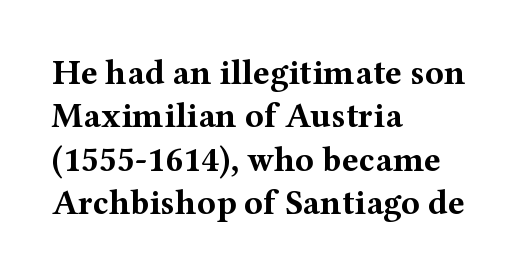
The image shows 35 px bold, wide serif type, upright; set left-aligned, line spacing 1.24x, normal letter spacing, not underlined; medium stroke contrast and a medium x-height.
